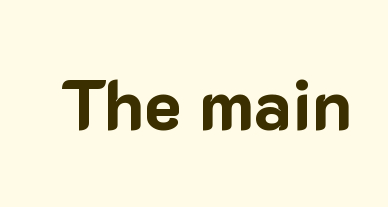
{"serif": "no", "italic": "no", "bold": "yes", "weight": "bold", "width": "normal", "stroke_contrast": "low", "x_height": "medium", "monospaced": "no", "underline": "no", "letter_spacing": "normal", "letter_spacing_em": 0.0, "glyph_px": 70}
